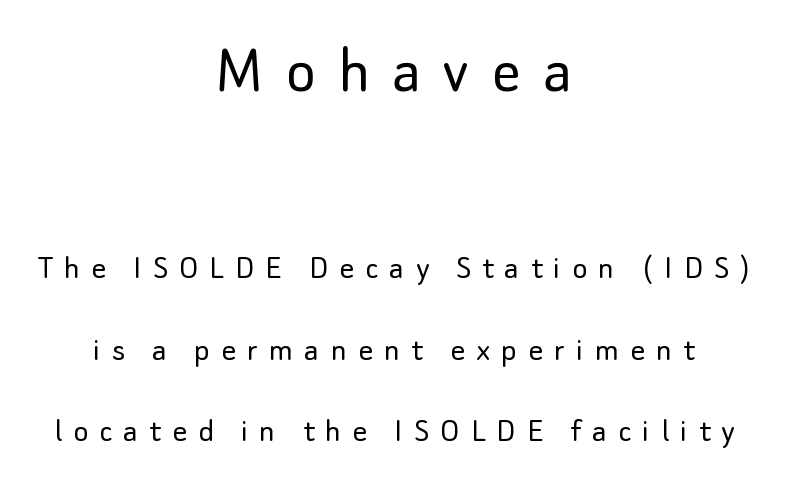
This rendering employs a face without finishing strokes, i.e., a sans-serif. Has an underline been added? It has not. You could fit nearly another row in the gap between these rows. Does the copy run flush right? No — it is centered line by line.
